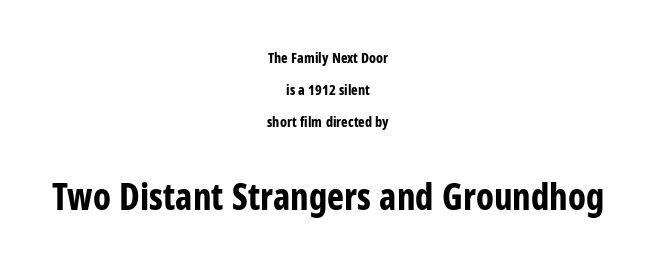
The lettering holds an erect, upright posture throughout. Nobody drew a line under any word here. Horizontal alignment here is central, giving a formal, balanced look. The rendering uses natural spacing where letterforms have individual widths. Size hierarchy here favors the trailing block over the leading one. Compared with typical paragraphs, the rows here are farther apart.
